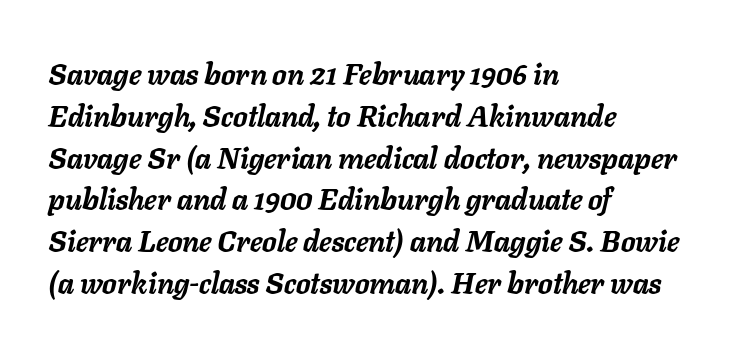
Q: Is the text bold? A: Yes.
Q: Is the text italic (slanted)? A: Yes, it leans right by about 11 degrees.
Q: Is the text underlined? A: No.
Q: How is the paragraph aligned? A: Left-aligned.
Q: Is the spacing between letters normal or unusually wide? A: Normal.
Q: Is the spacing between lines tight, normal or loose? A: Normal.
Q: Width (condensed, normal, or wide)? A: Normal.
Q: Stroke contrast? A: Low.
Q: x-height? A: Medium.
Q: Monospaced? A: No.
